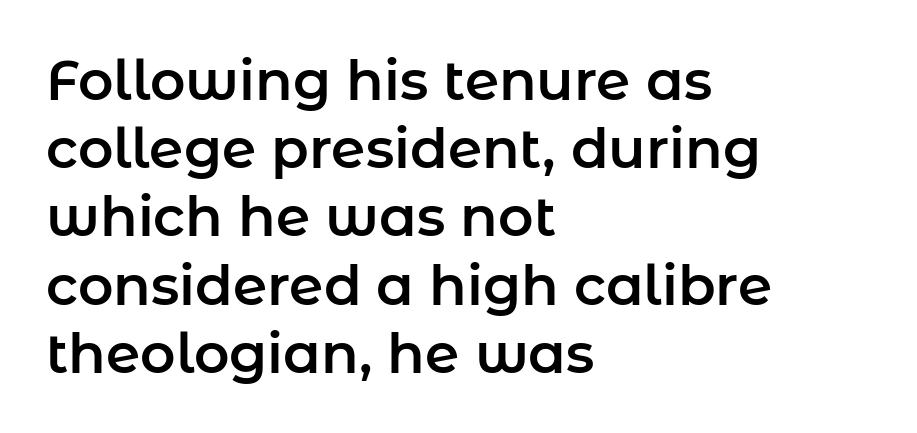
{"serif": "no", "italic": "no", "width": "normal", "stroke_contrast": "low", "x_height": "medium", "monospaced": "no", "underline": "no", "align": "left", "line_spacing_ratio": 1.24, "letter_spacing": "normal", "letter_spacing_em": 0.0, "glyph_px": 55}
